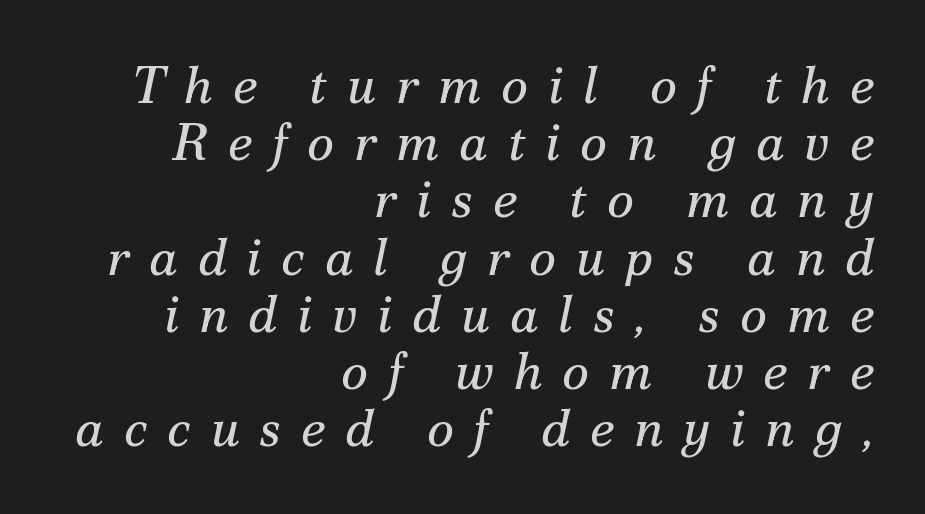
Q: Is the text bold? A: No.
Q: Is the text italic (slanted)? A: Yes, it leans right by about 12 degrees.
Q: Is the typeface a serif or a sans-serif typeface? A: Serif.
Q: Is the text underlined? A: No.
Q: How is the paragraph aligned? A: Right-aligned.
Q: Is the spacing between letters normal or unusually wide? A: Unusually wide.
Q: Is the spacing between lines tight, normal or loose? A: Tight.
Q: Width (condensed, normal, or wide)? A: Normal.
Q: Stroke contrast? A: Medium.
Q: x-height? A: Small.
Q: Monospaced? A: No.
